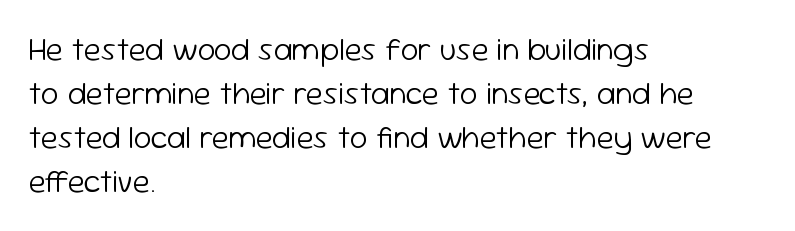
The image shows 32 px light sans-serif type, upright; set left-aligned, normal line spacing (1.38x), normal letter spacing, not underlined; low stroke contrast and a medium x-height.
